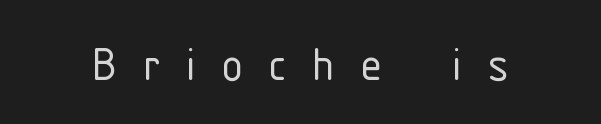
{"serif": "no", "italic": "no", "bold": "no", "weight": "light", "width": "condensed", "stroke_contrast": "low", "x_height": "medium", "monospaced": "no", "underline": "no", "letter_spacing": "wide", "letter_spacing_em": 0.46, "glyph_px": 55}
